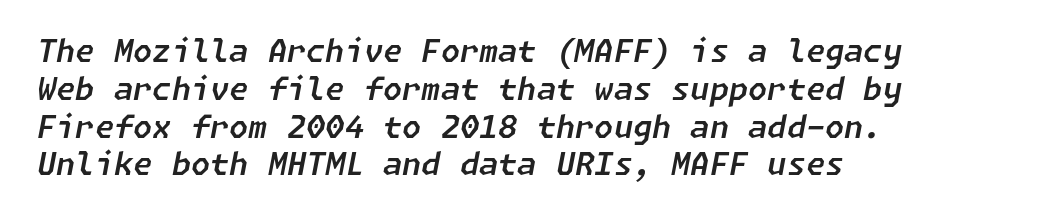
Q: Is the text italic (slanted)? A: Yes, it leans right by about 11 degrees.
Q: Is the text underlined? A: No.
Q: How is the paragraph aligned? A: Left-aligned.
Q: Is the spacing between letters normal or unusually wide? A: Normal.
Q: Width (condensed, normal, or wide)? A: Normal.
Q: Stroke contrast? A: Low.
Q: x-height? A: Medium.
